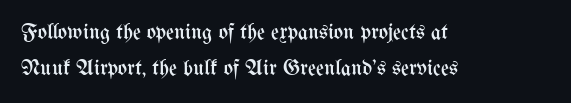
Q: Is the text bold? A: No.
Q: Is the text italic (slanted)? A: No, it is upright.
Q: Is the text underlined? A: No.
Q: How is the paragraph aligned? A: Left-aligned.
Q: Is the spacing between letters normal or unusually wide? A: Normal.
Q: Is the spacing between lines tight, normal or loose? A: Normal.
